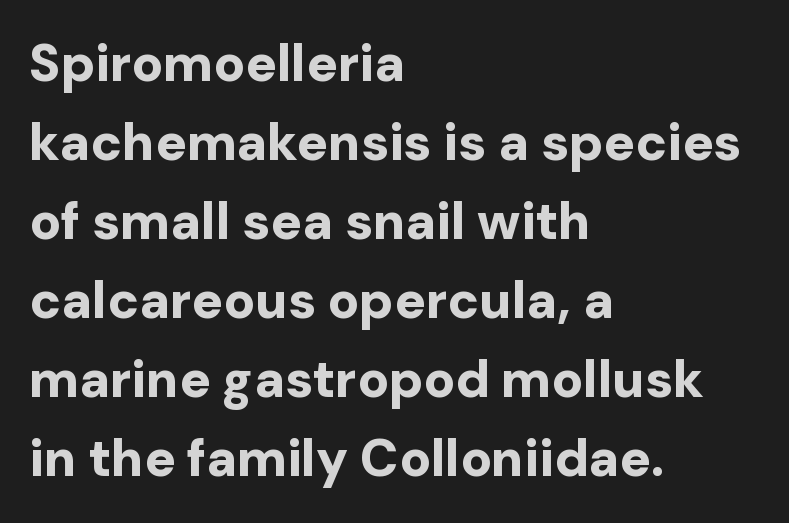
{"serif": "no", "italic": "no", "bold": "yes", "weight": "bold", "width": "normal", "stroke_contrast": "low", "x_height": "medium", "monospaced": "no", "underline": "no", "align": "left", "line_spacing": "normal", "line_spacing_ratio": 1.52, "letter_spacing": "normal", "letter_spacing_em": 0.0, "glyph_px": 52}
